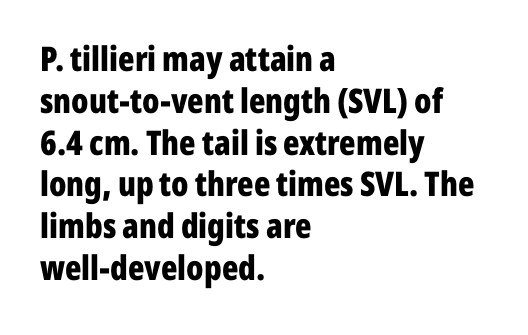
The image shows 34 px bold, condensed sans-serif type, upright; set left-aligned, line spacing 1.23x, normal letter spacing, not underlined; low stroke contrast and a medium x-height.
